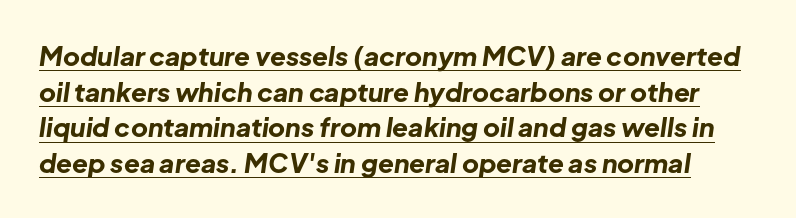
The text carries the slant typical of an italic or oblique font. Between one letter and the next there's only the usual sliver of space. A typesetter would call this leading conventional body-copy spacing. Bold? Absolutely — the strokes are thick and heavy. This is underlined copy, the kind a proofreader might mark for attention.
